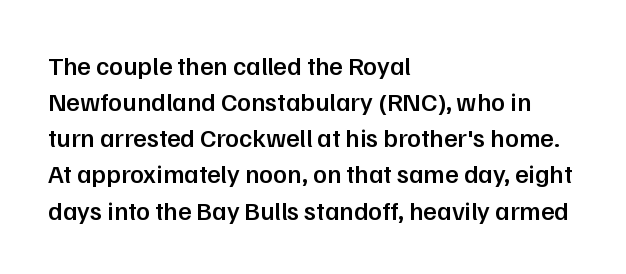
{"italic": "no", "bold": "semi", "underline": "no", "align": "left", "line_spacing": "normal", "line_spacing_ratio": 1.39, "letter_spacing": "normal", "letter_spacing_em": 0.0, "glyph_px": 26}
